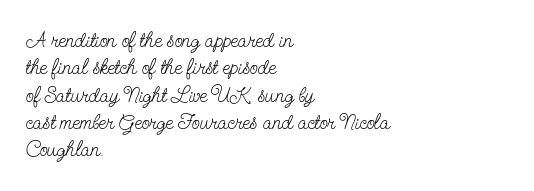
The image shows 21 px text type; set left-aligned, normal line spacing (1.3x), normal letter spacing, not underlined.
